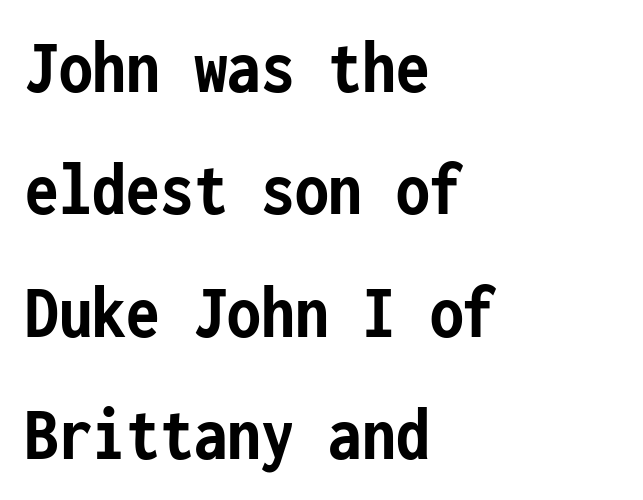
{"serif": "no", "italic": "no", "bold": "yes", "weight": "semibold", "width": "condensed", "stroke_contrast": "low", "x_height": "medium", "monospaced": "yes", "underline": "no", "align": "left", "line_spacing": "normal", "line_spacing_ratio": 1.59, "letter_spacing": "normal", "letter_spacing_em": 0.0, "glyph_px": 77}
